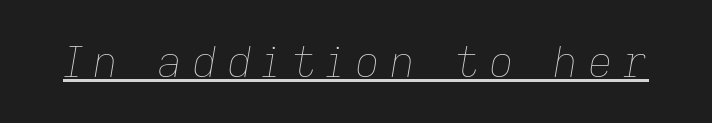
Looks like someone drew a line under every word here. The letterforms sit at book weight or below. Varying glyph widths throughout — classic text-font behaviour. Does the lettering tilt? It does — this is italic.
